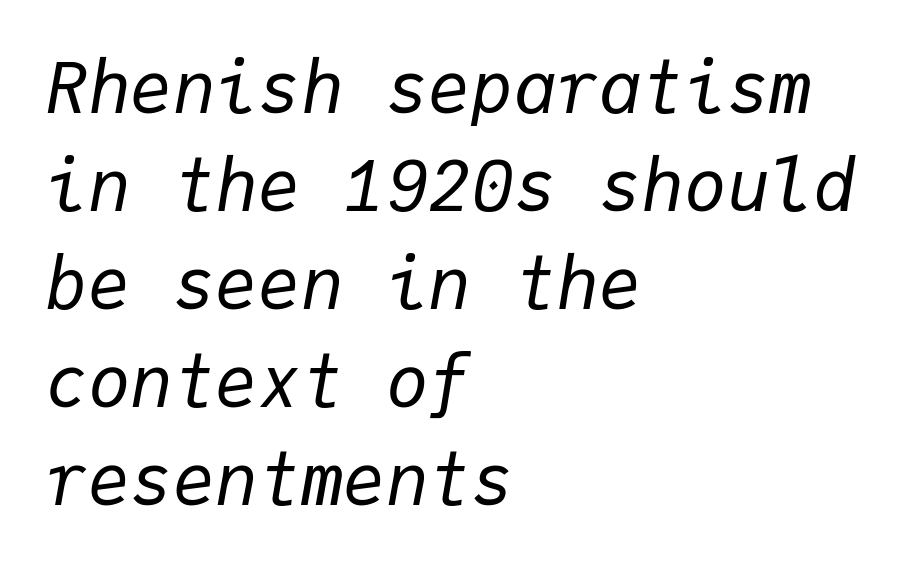
The rendering keeps characters at their native spacing. The text carries the slant typical of an italic or oblique font. Heaviness? Minimal to ordinary, like unemphasized prose. Each line starts at the same left margin while the right side varies. What's the leading like? Ordinary, nothing unusual.
